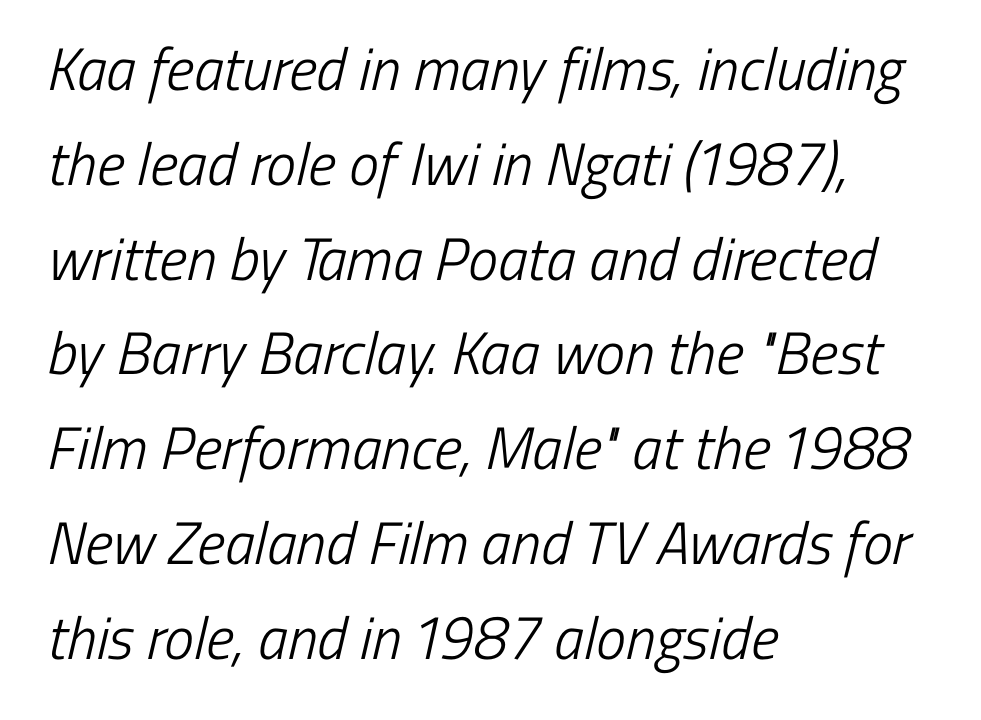
{"serif": "no", "bold": "no", "weight": "light", "width": "condensed", "stroke_contrast": "low", "x_height": "medium", "monospaced": "no", "underline": "no", "align": "left", "line_spacing": "normal", "line_spacing_ratio": 1.58, "letter_spacing": "normal", "letter_spacing_em": 0.0, "glyph_px": 60}
